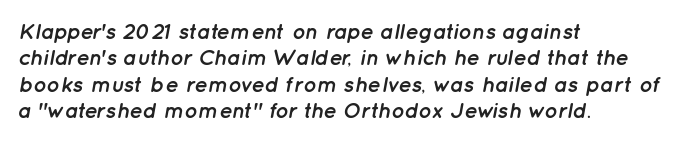
Line starts are locked; line ends wander. The face used here has a pronounced slope to its letters. The passage shown is not underscored anywhere. The glyphs have the mass of a bold cut.
